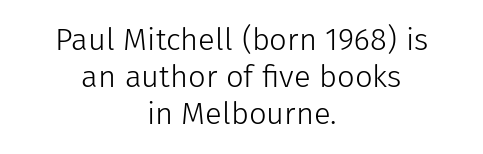
Q: Is the text bold? A: No.
Q: Is the text italic (slanted)? A: No, it is upright.
Q: Is the typeface a serif or a sans-serif typeface? A: Sans-serif.
Q: Is the text underlined? A: No.
Q: How is the paragraph aligned? A: Centered.
Q: Is the spacing between letters normal or unusually wide? A: Normal.
Q: Width (condensed, normal, or wide)? A: Normal.
Q: Stroke contrast? A: Low.
Q: x-height? A: Medium.
Q: Monospaced? A: No.
